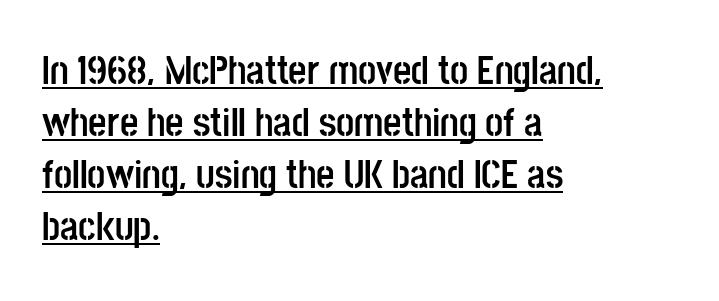
{"serif": "no", "italic": "no", "bold": "yes", "weight": "semibold", "width": "condensed", "stroke_contrast": "low", "x_height": "large", "monospaced": "no", "underline": "yes", "align": "left", "line_spacing": "normal", "line_spacing_ratio": 1.3, "letter_spacing": "normal", "letter_spacing_em": 0.0, "glyph_px": 40}
